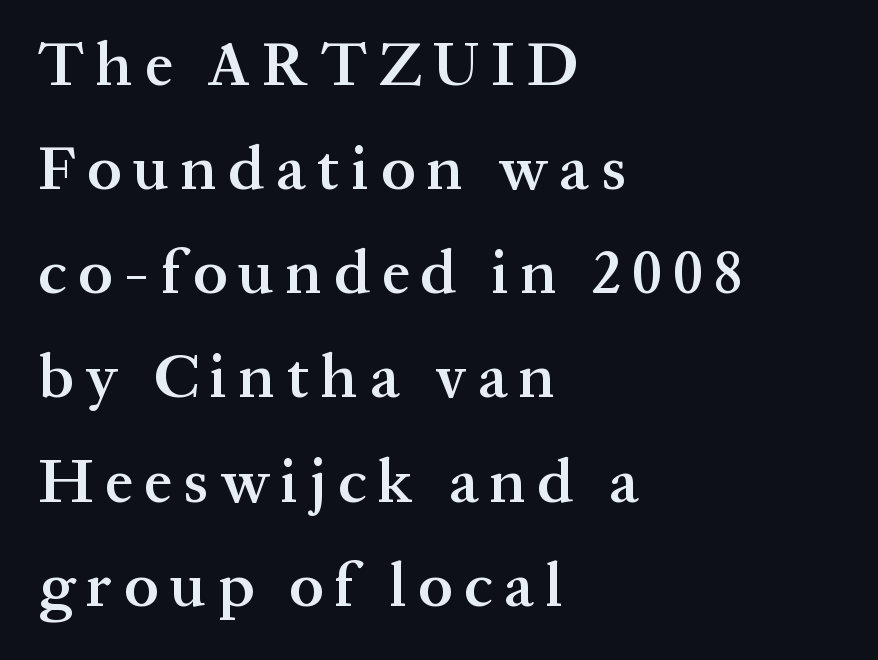
The image shows 62 px semibold serif type, upright; set left-aligned, normal line spacing (1.68x), not underlined; medium stroke contrast and a medium x-height.
